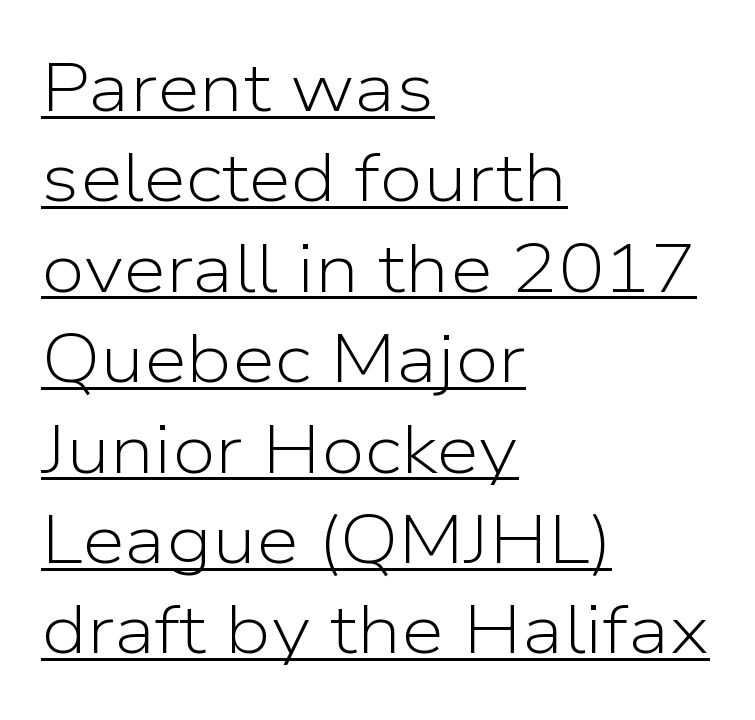
Q: Is the text bold? A: No.
Q: Is the text italic (slanted)? A: No, it is upright.
Q: Is the typeface a serif or a sans-serif typeface? A: Sans-serif.
Q: Is the text underlined? A: Yes.
Q: How is the paragraph aligned? A: Left-aligned.
Q: Is the spacing between letters normal or unusually wide? A: Normal.
Q: Is the spacing between lines tight, normal or loose? A: Normal.
Q: Width (condensed, normal, or wide)? A: Normal.
Q: Stroke contrast? A: Low.
Q: x-height? A: Medium.
Q: Monospaced? A: No.
